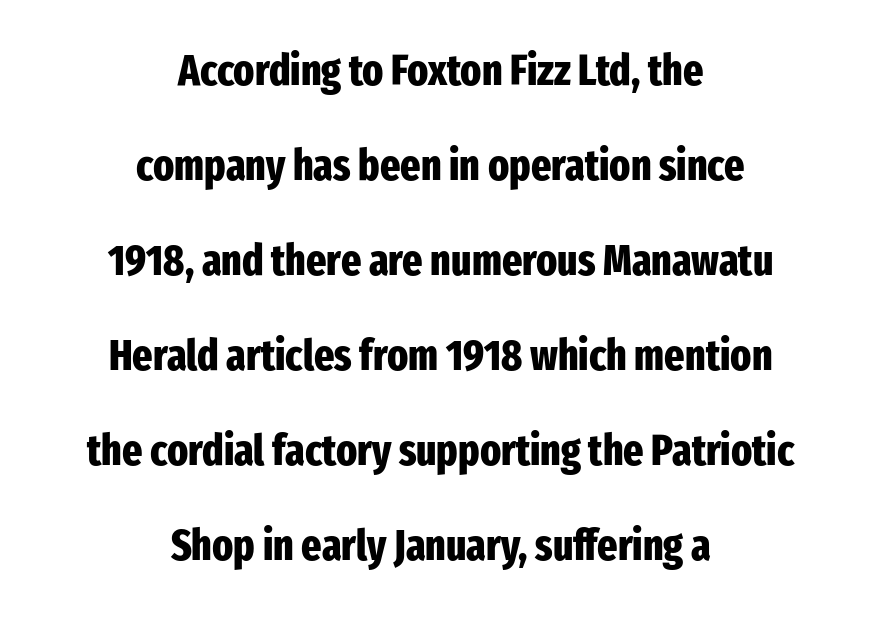
Q: Is the text bold? A: Yes.
Q: Is the text italic (slanted)? A: No, it is upright.
Q: Is the typeface a serif or a sans-serif typeface? A: Sans-serif.
Q: Is the text underlined? A: No.
Q: How is the paragraph aligned? A: Centered.
Q: Is the spacing between letters normal or unusually wide? A: Normal.
Q: Is the spacing between lines tight, normal or loose? A: Loose.
Q: Width (condensed, normal, or wide)? A: Condensed.
Q: Stroke contrast? A: Low.
Q: x-height? A: Medium.
Q: Monospaced? A: No.
